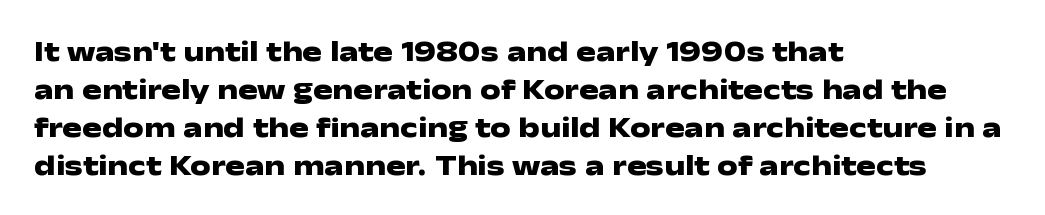
{"serif": "no", "italic": "no", "bold": "yes", "weight": "heavy", "width": "wide", "stroke_contrast": "low", "x_height": "medium", "monospaced": "no", "underline": "no", "align": "left", "line_spacing": "normal", "line_spacing_ratio": 1.31, "letter_spacing": "normal", "letter_spacing_em": 0.0, "glyph_px": 29}
